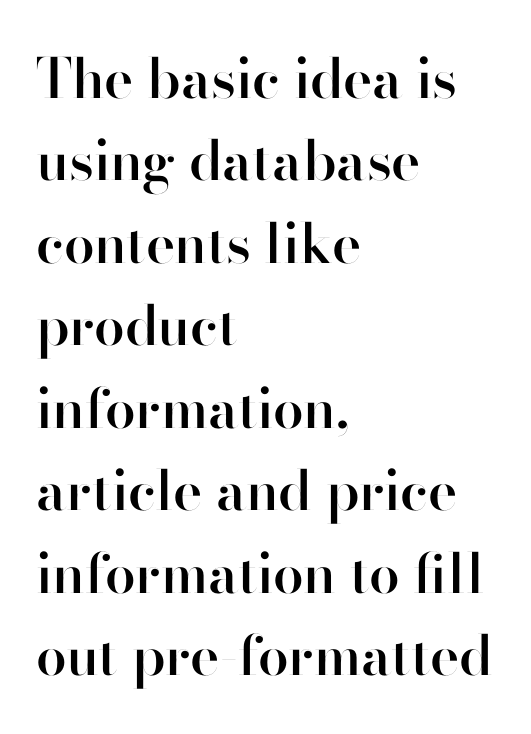
Each letter keeps its own natural width here, so spacing adapts to shape. I'd call this a sans setting — the letters go barefoot. The type is set solid horizontally, with unmodified tracking. A bare baseline throughout the passage. Does the leading feel generous? No, just average.
